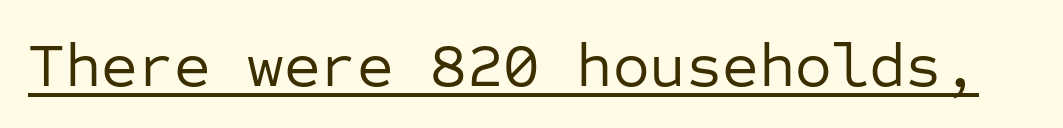
{"serif": "no", "italic": "no", "bold": "no", "weight": "regular", "width": "normal", "stroke_contrast": "low", "x_height": "medium", "monospaced": "yes", "underline": "yes", "letter_spacing": "normal", "letter_spacing_em": 0.0, "glyph_px": 63}
